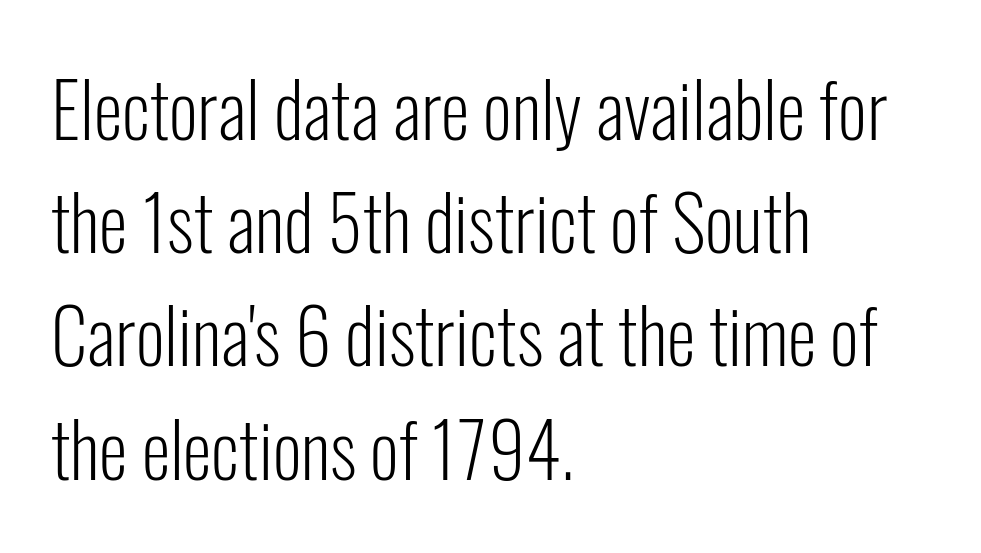
Observe the ordinary spacing: letters are neighbours, not strangers. The strip under each line holds only bare page. Think standard paragraph weight, or any step lighter than that. Posture: vertical. The designer went with a sans here, leaving each stem footless. The paragraph shown leans on its left margin.
